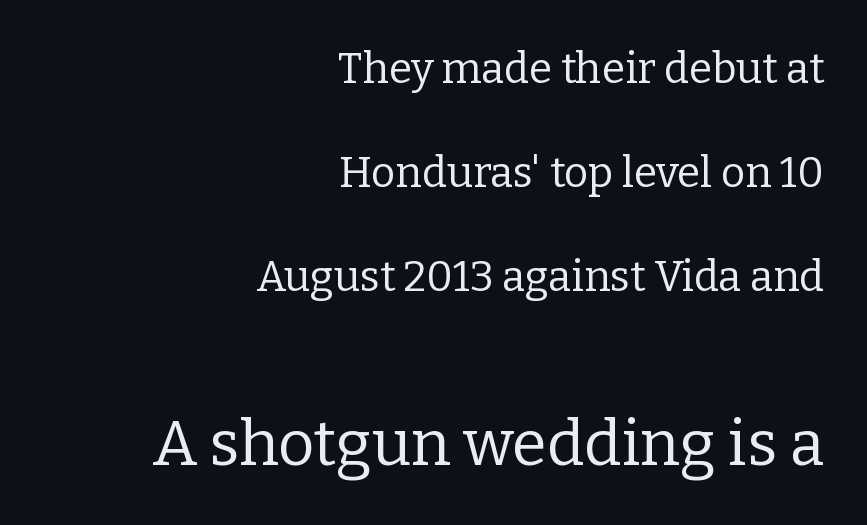
{"serif": "yes", "italic": "no", "bold": "no", "weight": "regular", "width": "normal", "stroke_contrast": "low", "x_height": "medium", "monospaced": "no", "underline": "no", "align": "right", "line_spacing": "loose", "line_spacing_ratio": 2.48, "letter_spacing": "normal", "letter_spacing_em": 0.0, "larger_block": "second", "size_ratio": 1.5, "glyph_px": 63}
